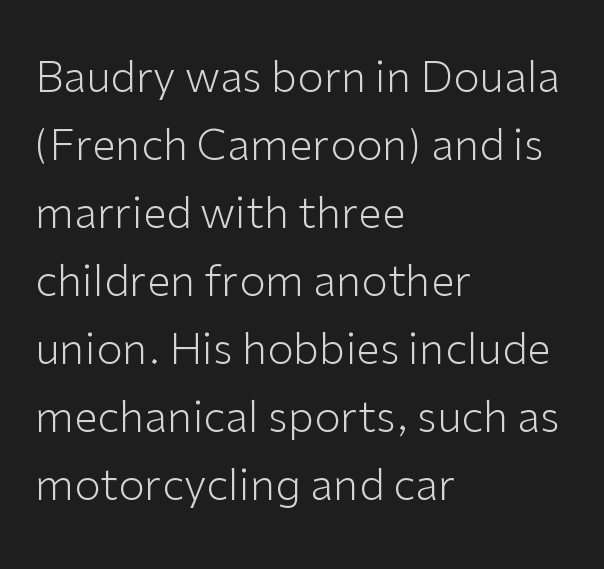
Evenly set lines give the paragraph a standard silhouette. Stroke thickness stays within the range of a standard reading face or lighter. Letters rest on an invisible, unmarked baseline. Unlike a traditional serif, this face leaves its strokes unadorned.
